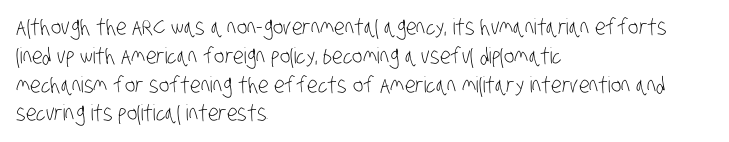
{"bold": "no", "underline": "no", "align": "left", "line_spacing": "normal", "line_spacing_ratio": 1.31, "letter_spacing": "normal", "letter_spacing_em": 0.0, "glyph_px": 22}
